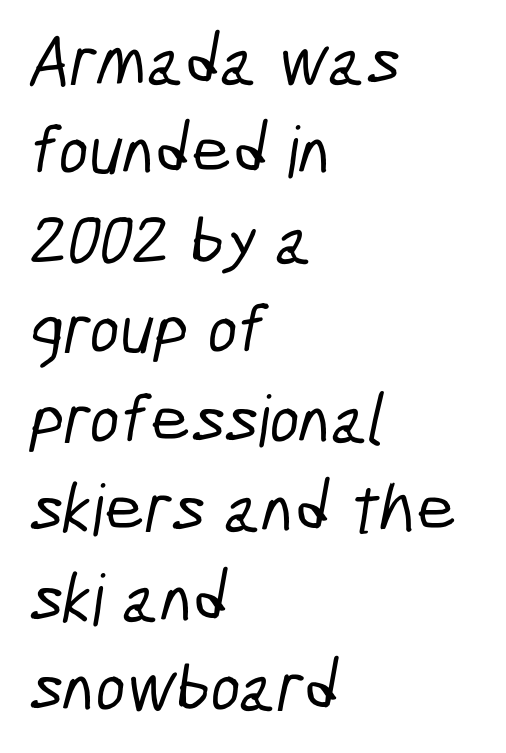
No word sits above an underline. Note: no serifs on the glyphs. In CSS terms this would be text-align: left. The designer left line spacing at the default. The rendering uses natural spacing where letterforms have individual widths. The horizontal fit of the characters is conventional and even.
